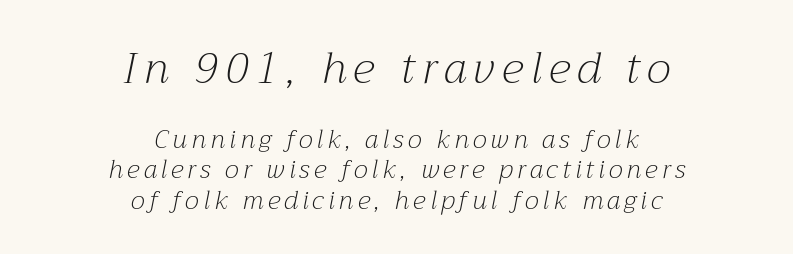
Anything drawn beneath the words? Only blank space. The rendering uses natural spacing where letterforms have individual widths. Every character sits at an angle, as italics do. The letters look calm and open, with moderate or lighter stems. In this sample the first text group is rendered at the bigger scale.
